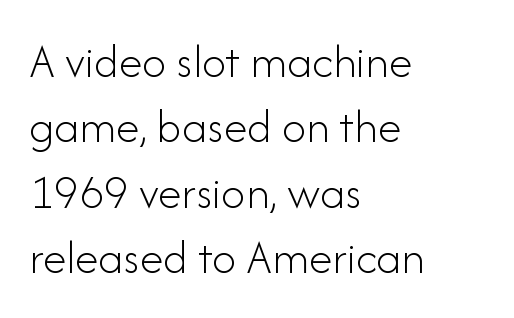
Q: Is the text bold? A: No.
Q: Is the text italic (slanted)? A: No, it is upright.
Q: Is the typeface a serif or a sans-serif typeface? A: Sans-serif.
Q: Is the text underlined? A: No.
Q: How is the paragraph aligned? A: Left-aligned.
Q: Is the spacing between letters normal or unusually wide? A: Normal.
Q: Is the spacing between lines tight, normal or loose? A: Normal.
Q: Width (condensed, normal, or wide)? A: Normal.
Q: Stroke contrast? A: Low.
Q: x-height? A: Small.
Q: Monospaced? A: No.
